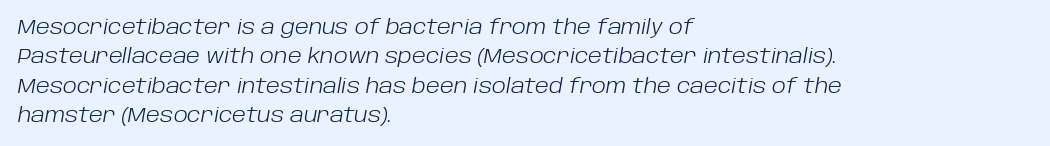
The image shows 20 px text type, italic (leaning right); set left-aligned, normal line spacing (1.47x), normal letter spacing, not underlined.
